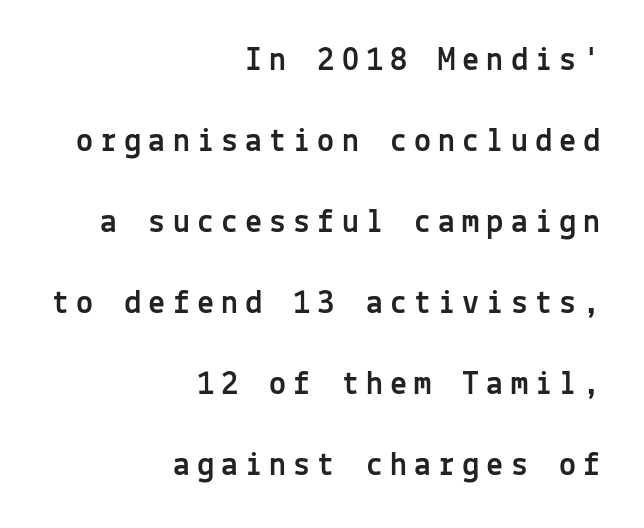
{"serif": "no", "italic": "no", "width": "normal", "x_height": "medium", "monospaced": "yes", "underline": "no", "align": "right", "line_spacing": "loose", "line_spacing_ratio": 2.38, "letter_spacing": "wide", "letter_spacing_em": 0.21, "glyph_px": 34}
